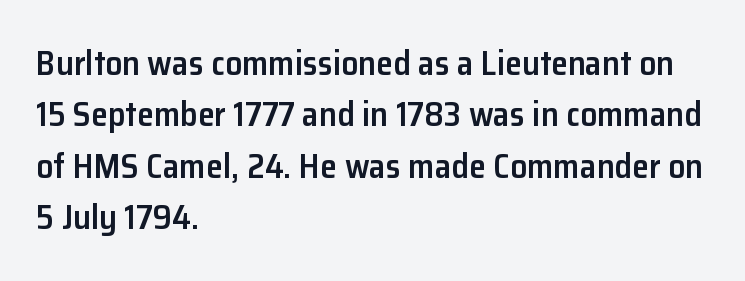
The image shows 34 px semibold sans-serif type, upright; set left-aligned, normal line spacing (1.51x), normal letter spacing, not underlined; low stroke contrast and a medium x-height.
